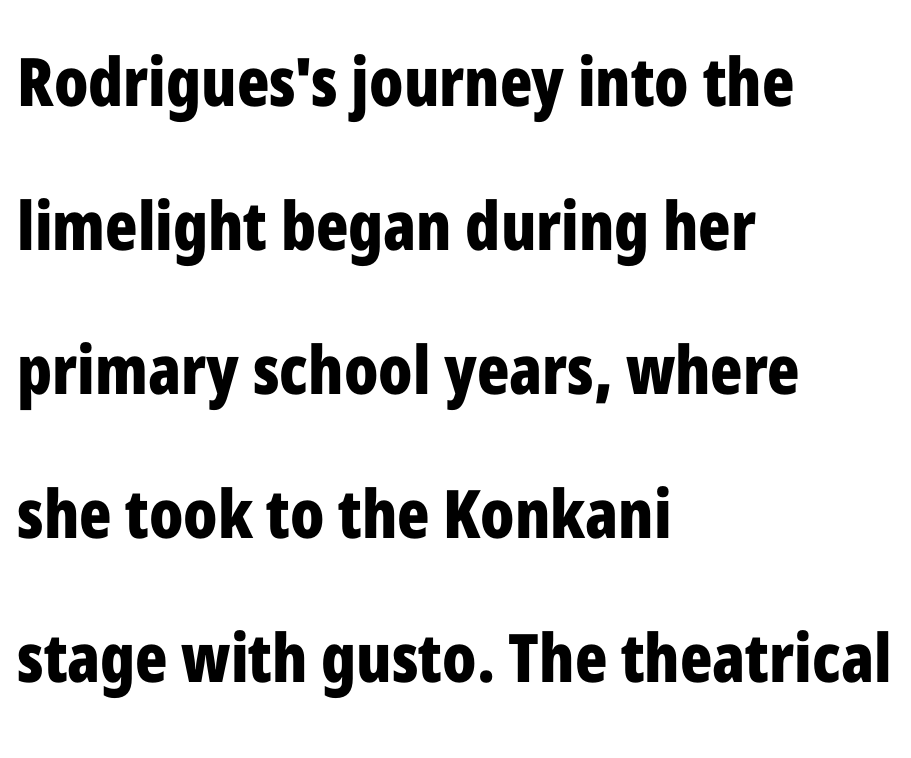
Horizontal bands of white between lines are thick stripes. The strokes are fattened all the way to bold. The string is rendered with underlining switched off. You can tell from the bare stems that sans-serif type was used.
